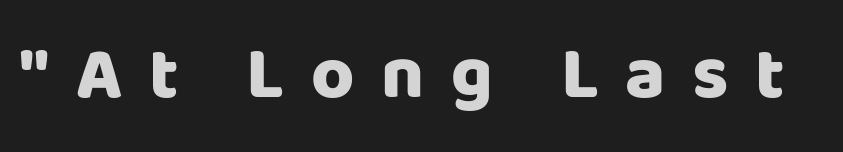
Display-style spreading of the glyphs; the letterfit is very open. Chunky letters — that's bold for sure. Unmarked baselines from the first word to the last. Unlike italic type, these characters show no tilt at all.
